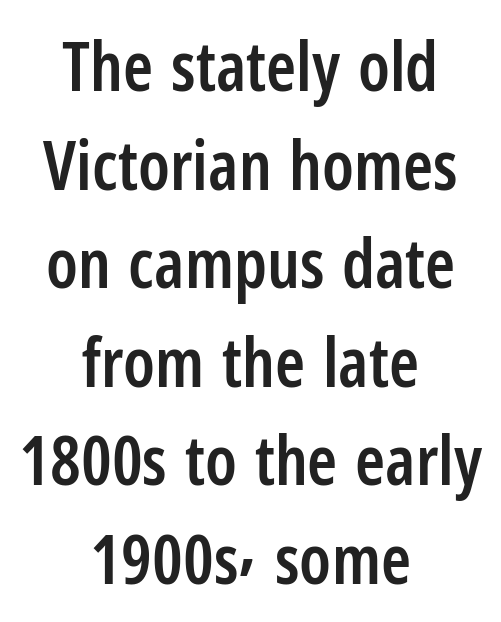
Q: Is the text bold? A: Semi-bold.
Q: Is the text italic (slanted)? A: No, it is upright.
Q: Is the typeface a serif or a sans-serif typeface? A: Sans-serif.
Q: Is the text underlined? A: No.
Q: How is the paragraph aligned? A: Centered.
Q: Is the spacing between letters normal or unusually wide? A: Normal.
Q: Is the spacing between lines tight, normal or loose? A: Normal.
Q: Width (condensed, normal, or wide)? A: Condensed.
Q: Stroke contrast? A: Low.
Q: x-height? A: Medium.
Q: Monospaced? A: No.
